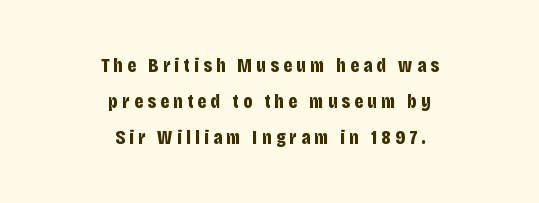
{"italic": "no", "bold": "yes", "underline": "no", "align": "center", "line_spacing_ratio": 1.8, "letter_spacing": "wide", "letter_spacing_em": 0.21, "glyph_px": 20}
